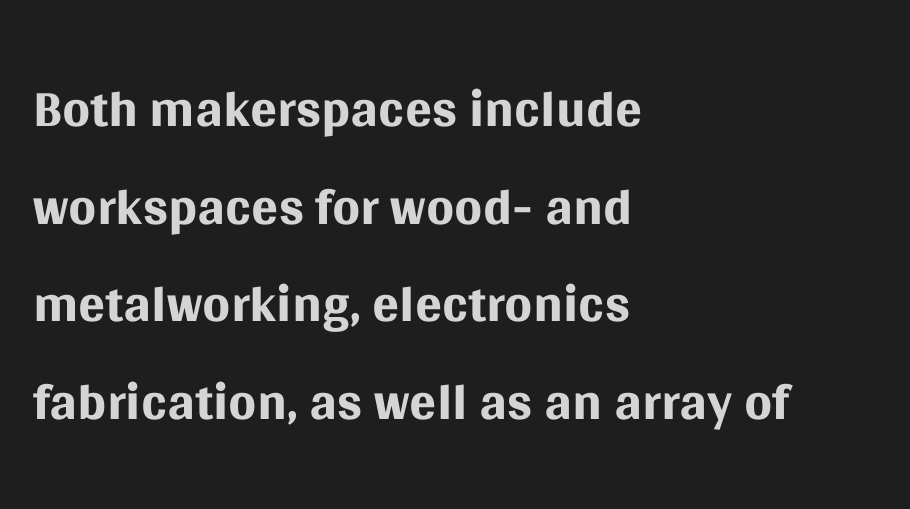
{"serif": "no", "italic": "no", "bold": "no", "weight": "regular", "width": "normal", "stroke_contrast": "medium", "x_height": "large", "monospaced": "no", "underline": "no", "align": "left", "line_spacing_ratio": 1.22, "letter_spacing": "normal", "letter_spacing_em": 0.0, "glyph_px": 80}
